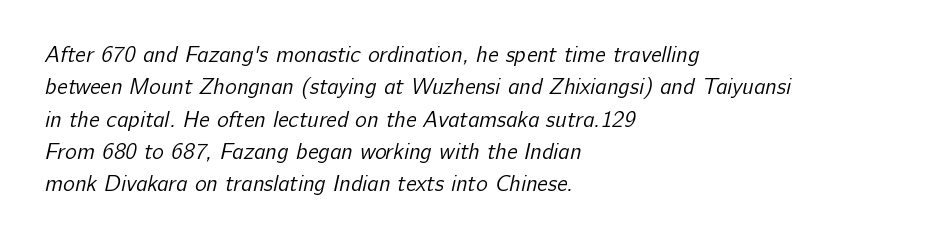
The image shows 22 px text type; set left-aligned, normal line spacing (1.47x), normal letter spacing, not underlined.
